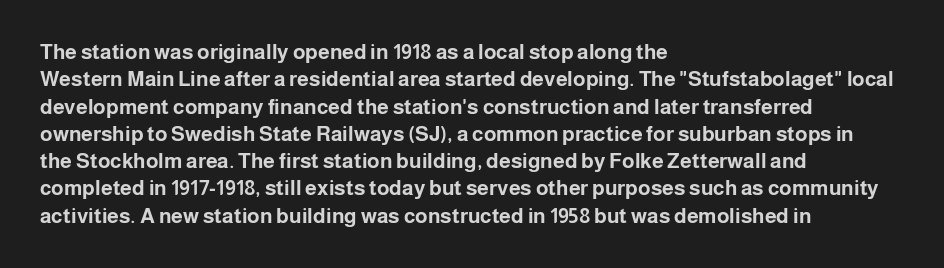
{"italic": "no", "bold": "yes", "underline": "no", "align": "left", "line_spacing": "normal", "line_spacing_ratio": 1.3, "letter_spacing": "normal", "letter_spacing_em": 0.0, "glyph_px": 21}
